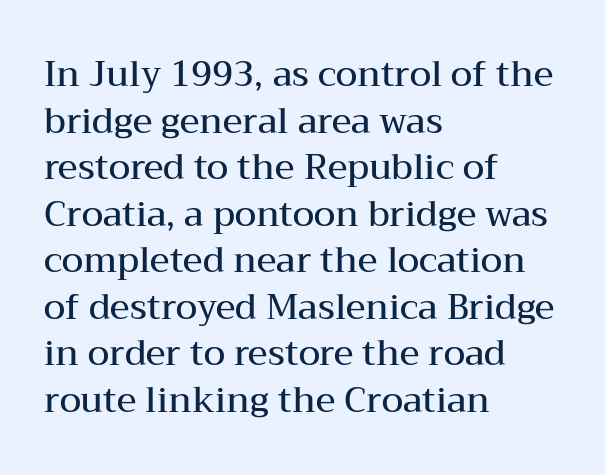
The image shows 35 px semibold, wide serif type, upright; set left-aligned, normal line spacing (1.33x), normal letter spacing, not underlined; medium stroke contrast and a medium x-height.
